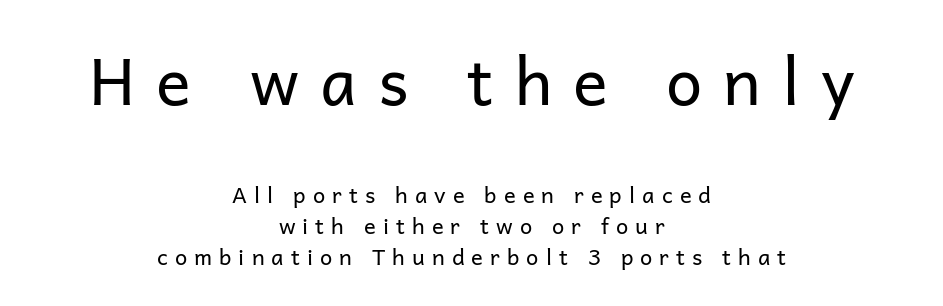
The image shows 65 px regular-weight sans-serif type, upright; set centered, normal line spacing (1.41x), unusually wide letter spacing (+0.32 em), not underlined; the first (top) block is 2.95x larger; low stroke contrast and a medium x-height.
